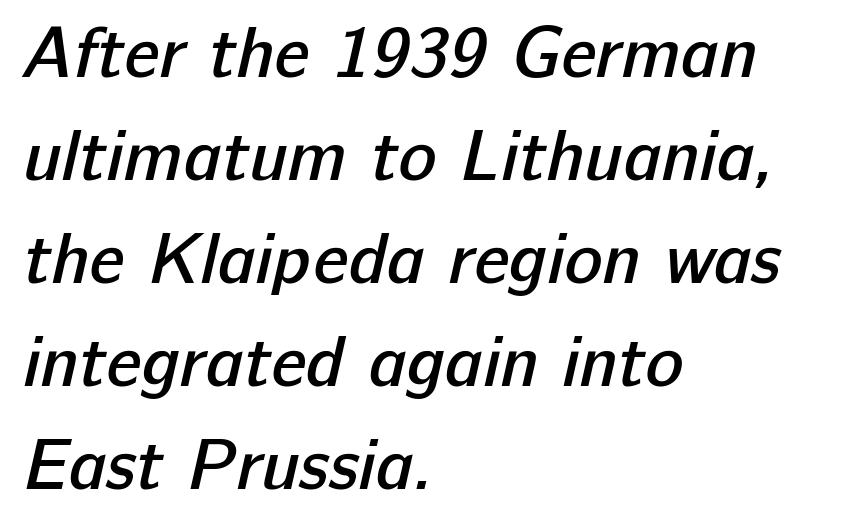
{"serif": "no", "bold": "semi", "weight": "semibold", "width": "normal", "stroke_contrast": "low", "x_height": "medium", "monospaced": "no", "underline": "no", "align": "left", "line_spacing": "normal", "line_spacing_ratio": 1.45, "letter_spacing": "normal", "letter_spacing_em": 0.0, "glyph_px": 71}
